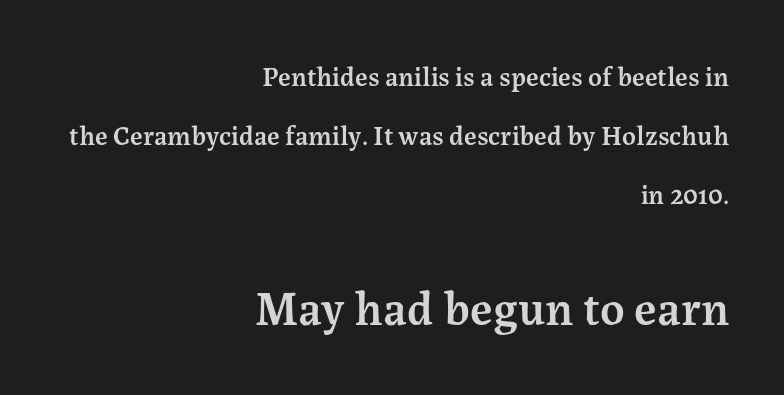
{"serif": "yes", "italic": "no", "bold": "semi", "weight": "semibold", "width": "normal", "stroke_contrast": "medium", "x_height": "medium", "monospaced": "no", "underline": "no", "align": "right", "line_spacing": "loose", "line_spacing_ratio": 2.18, "letter_spacing": "normal", "letter_spacing_em": 0.0, "larger_block": "second", "size_ratio": 1.78, "glyph_px": 48}
